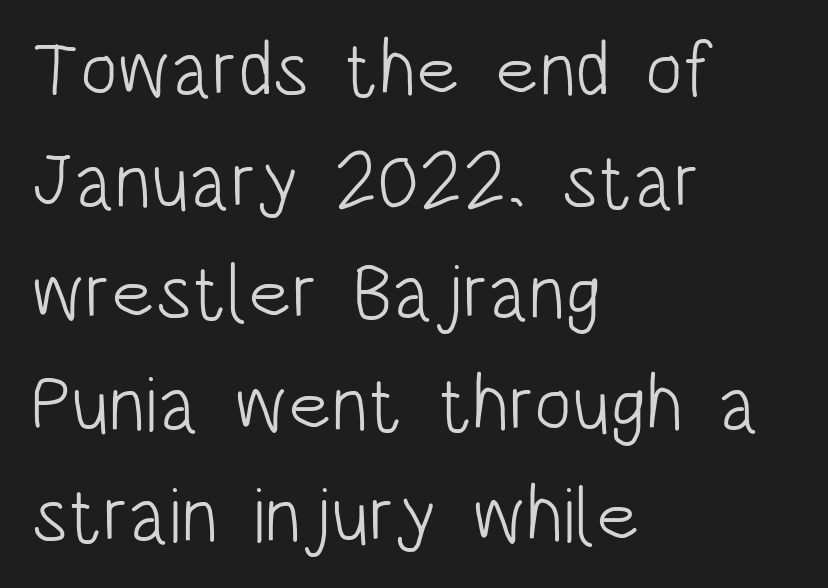
Baseline-to-baseline distance is the conventional proportion of letter height. The foot of each line stays bare and open. Unlike italic type, these characters show no tilt at all. A typesetter would call this proportional, since set widths differ per character. Caption: multi-line text, flush left, ragged right.
